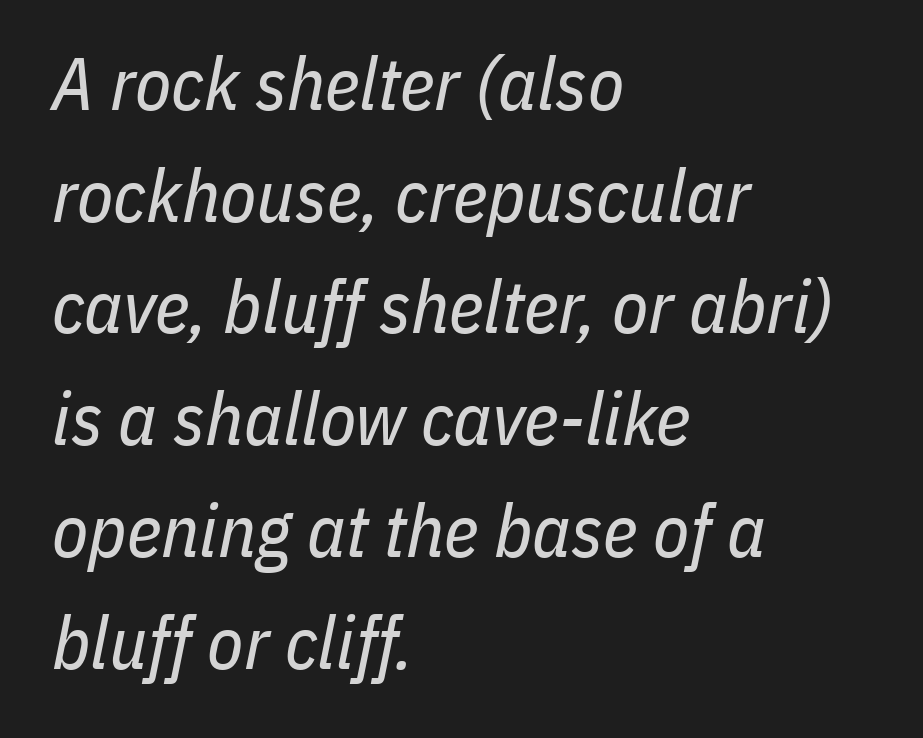
{"italic": "yes", "lean": "right", "slant_degrees": 11, "bold": "no", "weight": "regular", "width": "condensed", "stroke_contrast": "low", "x_height": "medium", "monospaced": "no", "underline": "no", "align": "left", "line_spacing": "normal", "line_spacing_ratio": 1.51, "letter_spacing": "normal", "letter_spacing_em": 0.0, "glyph_px": 74}
